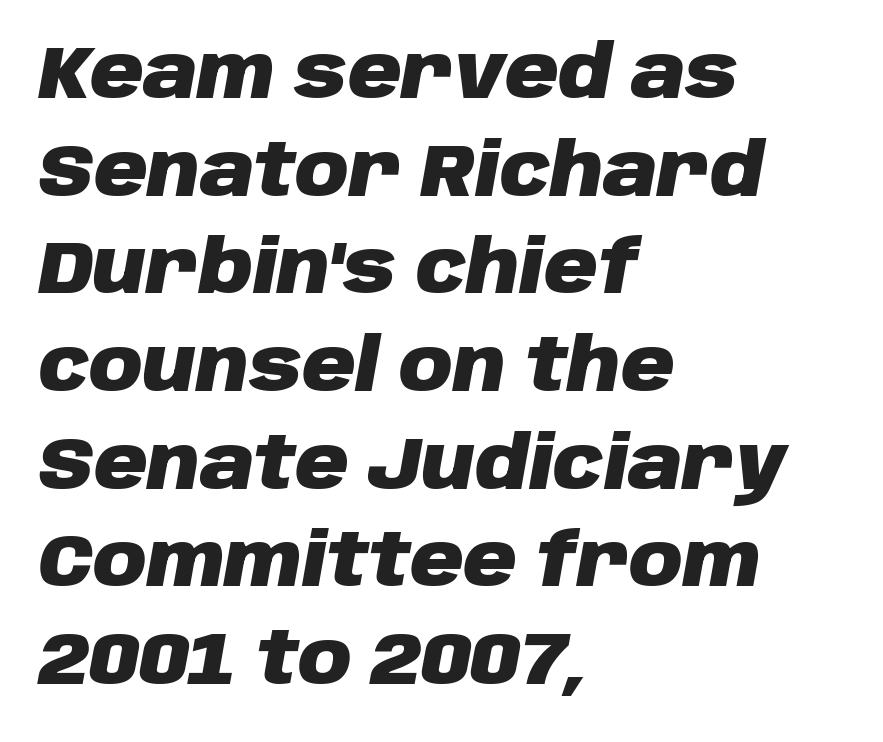
The image shows 74 px heavy type, italic (leaning right); set left-aligned, normal line spacing (1.32x), normal letter spacing, not underlined; low stroke contrast and a large x-height.
